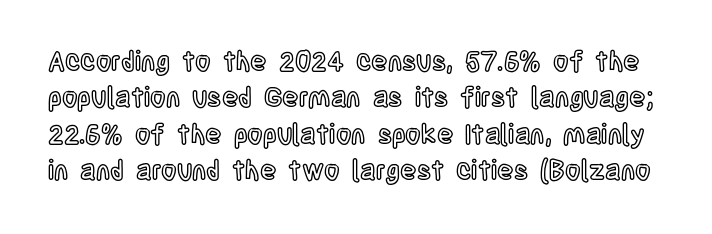
Q: Is the text italic (slanted)? A: No, it is upright.
Q: Is the text underlined? A: No.
Q: Is the spacing between letters normal or unusually wide? A: Normal.
Q: Is the spacing between lines tight, normal or loose? A: Normal.
